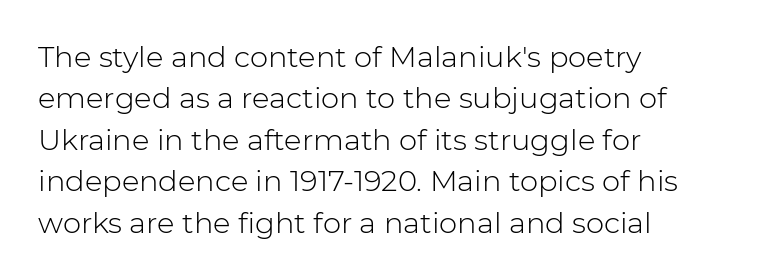
Q: Is the text bold? A: No.
Q: Is the text italic (slanted)? A: No, it is upright.
Q: Is the typeface a serif or a sans-serif typeface? A: Sans-serif.
Q: Is the text underlined? A: No.
Q: How is the paragraph aligned? A: Left-aligned.
Q: Is the spacing between letters normal or unusually wide? A: Normal.
Q: Is the spacing between lines tight, normal or loose? A: Normal.
Q: Width (condensed, normal, or wide)? A: Normal.
Q: Stroke contrast? A: Low.
Q: x-height? A: Medium.
Q: Monospaced? A: No.
